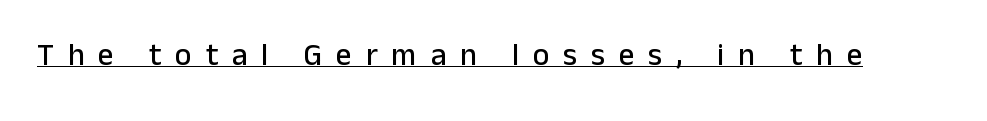
{"serif": "no", "italic": "no", "width": "normal", "stroke_contrast": "low", "x_height": "medium", "monospaced": "no", "underline": "yes", "letter_spacing": "wide", "letter_spacing_em": 0.45, "glyph_px": 31}
